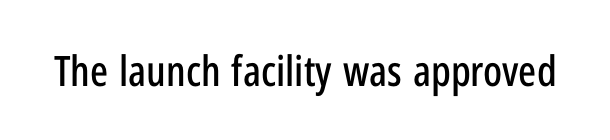
Q: Is the text italic (slanted)? A: No, it is upright.
Q: Is the typeface a serif or a sans-serif typeface? A: Sans-serif.
Q: Is the text underlined? A: No.
Q: Is the spacing between letters normal or unusually wide? A: Normal.
Q: Width (condensed, normal, or wide)? A: Condensed.
Q: Stroke contrast? A: Low.
Q: x-height? A: Medium.
Q: Monospaced? A: No.
